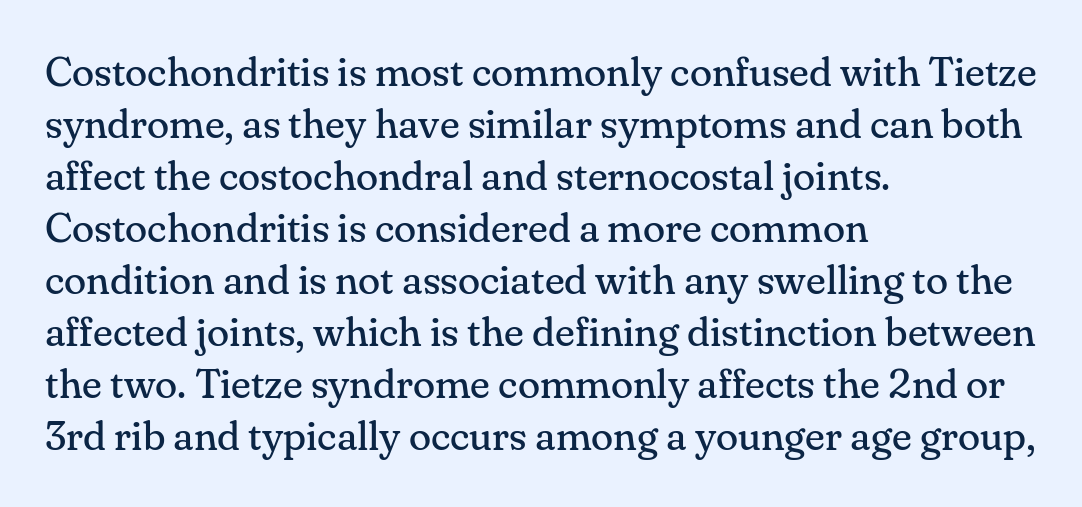
{"serif": "yes", "italic": "no", "bold": "no", "weight": "regular", "width": "normal", "stroke_contrast": "medium", "x_height": "small", "monospaced": "no", "underline": "no", "align": "left", "line_spacing": "normal", "line_spacing_ratio": 1.27, "letter_spacing": "normal", "letter_spacing_em": 0.0, "glyph_px": 41}
